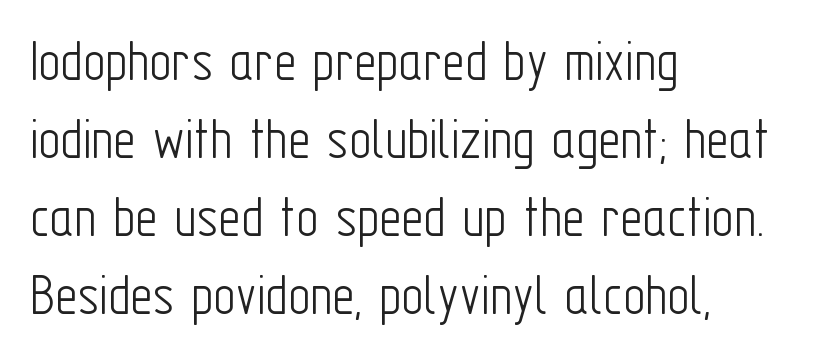
The image shows 61 px light, condensed sans-serif type, upright; set left-aligned, normal line spacing (1.28x), normal letter spacing, not underlined; low stroke contrast and a medium x-height.
